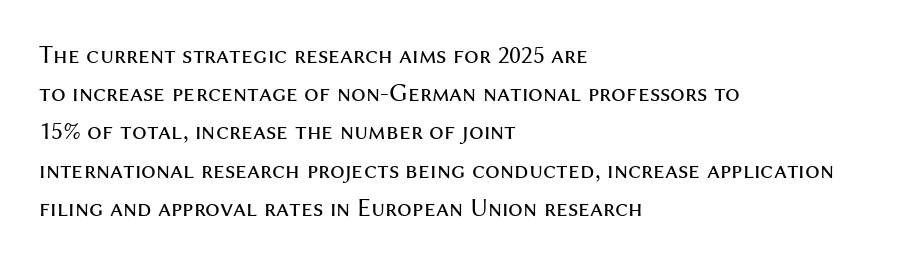
The vertical gap from one line to the next is medium. Quick note: underline off. The characters are drawn with everyday or finer stroke widths. A typesetter would mark this as roman, not italic. Caption: multi-line text, flush left, ragged right.
